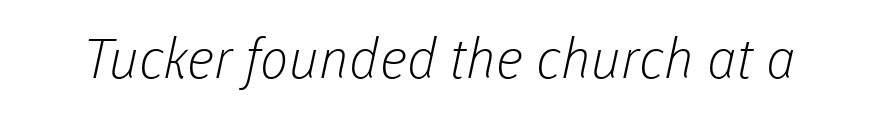
Q: Is the text bold? A: No.
Q: Is the typeface a serif or a sans-serif typeface? A: Sans-serif.
Q: Is the text underlined? A: No.
Q: Is the spacing between letters normal or unusually wide? A: Normal.
Q: Width (condensed, normal, or wide)? A: Normal.
Q: Stroke contrast? A: Low.
Q: x-height? A: Medium.
Q: Monospaced? A: No.
